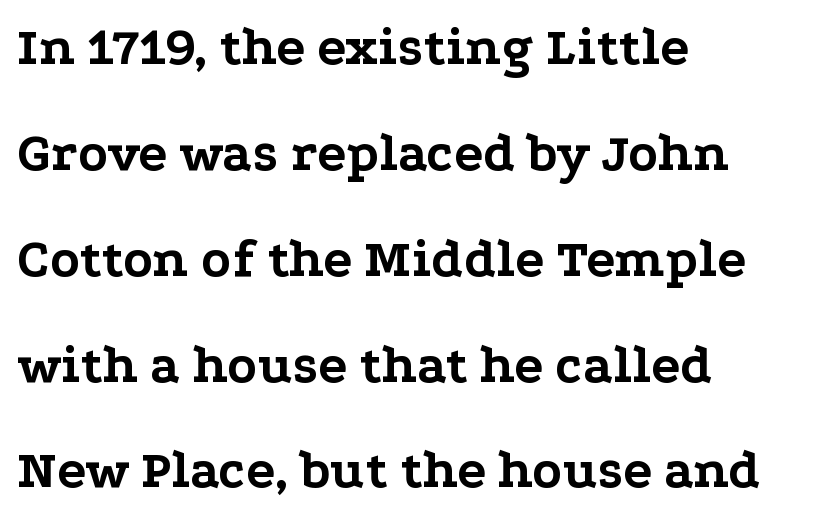
Q: Is the text bold? A: Yes.
Q: Is the text italic (slanted)? A: No, it is upright.
Q: Is the typeface a serif or a sans-serif typeface? A: Serif.
Q: Is the text underlined? A: No.
Q: How is the paragraph aligned? A: Left-aligned.
Q: Is the spacing between letters normal or unusually wide? A: Normal.
Q: Is the spacing between lines tight, normal or loose? A: Loose.
Q: Width (condensed, normal, or wide)? A: Wide.
Q: Stroke contrast? A: Low.
Q: x-height? A: Medium.
Q: Monospaced? A: No.
